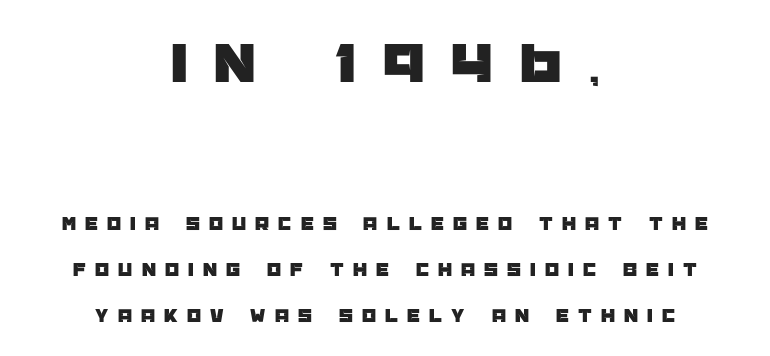
Each letter keeps its own natural width here, so spacing adapts to shape. Stroke terminals: plain, sans-serif. This block would shrink considerably if given ordinary leading; it's expanded now. The glyphs are unaccompanied by any horizontal stroke below them. A centered setting, common on invitations and titles, is used for this passage. The face used here is rendered with a markedly widened letterfit.
